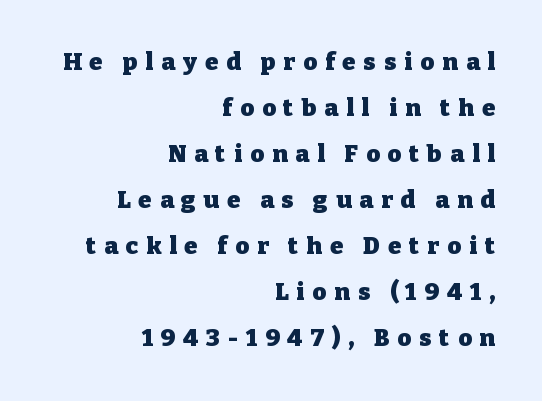
Q: Is the text bold? A: Yes.
Q: Is the text italic (slanted)? A: No, it is upright.
Q: Is the text underlined? A: No.
Q: How is the paragraph aligned? A: Right-aligned.
Q: Is the spacing between letters normal or unusually wide? A: Unusually wide.
Q: Is the spacing between lines tight, normal or loose? A: Loose.
